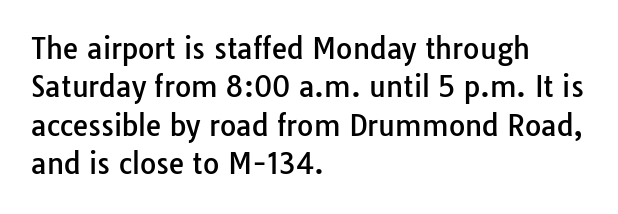
Each letter keeps its own natural width here, so spacing adapts to shape. Just letters on the line, the space beneath them empty. Reading down the column, the eye jumps a familiar distance to each next line. What stands out about the letter spacing? Nothing — it is the standard amount.
